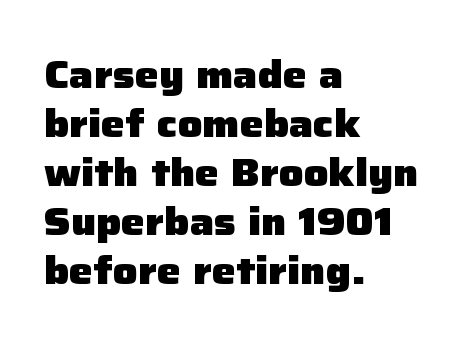
The space between consecutive lines is moderate. Every character sits straight up, as roman type does. Which margin do the lines hug? The left one — the right edge is uneven. Short note: letters normally spaced. Bare-footed words on every line.
